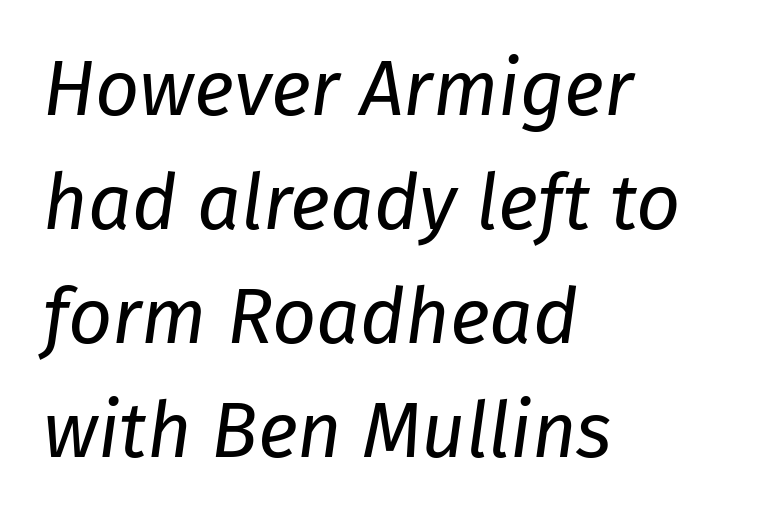
A typesetter would call this proportional, since set widths differ per character. A typesetter would mark this as italic. Default kerning and tracking; the words read as compact shapes. The baseline area is clear. Reading down the column, the eye jumps a familiar distance to each next line.
